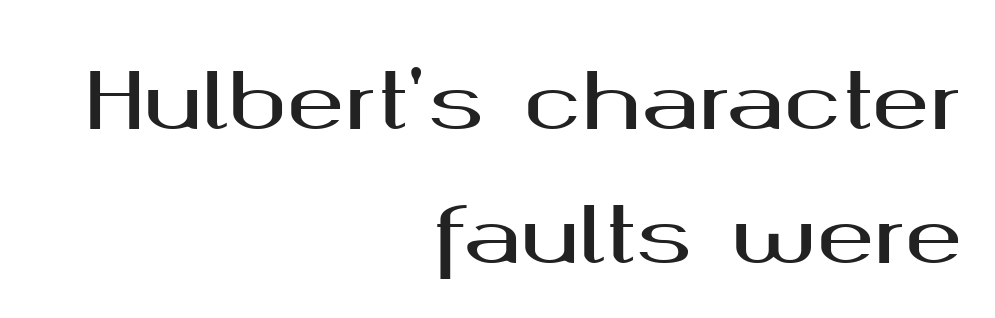
Q: Is the text italic (slanted)? A: No, it is upright.
Q: Is the typeface a serif or a sans-serif typeface? A: Sans-serif.
Q: Is the text underlined? A: No.
Q: How is the paragraph aligned? A: Right-aligned.
Q: Is the spacing between letters normal or unusually wide? A: Normal.
Q: Width (condensed, normal, or wide)? A: Wide.
Q: Stroke contrast? A: Medium.
Q: x-height? A: Medium.
Q: Monospaced? A: No.
